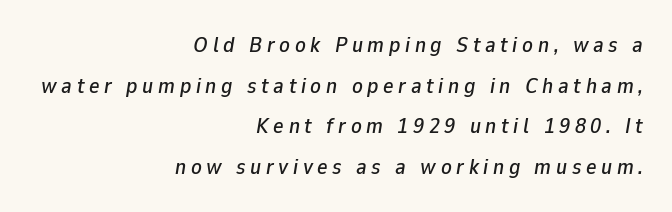
The image shows 22 px text type, italic (leaning right); set right-aligned, line spacing 1.85x, unusually wide letter spacing (+0.21 em), not underlined.
